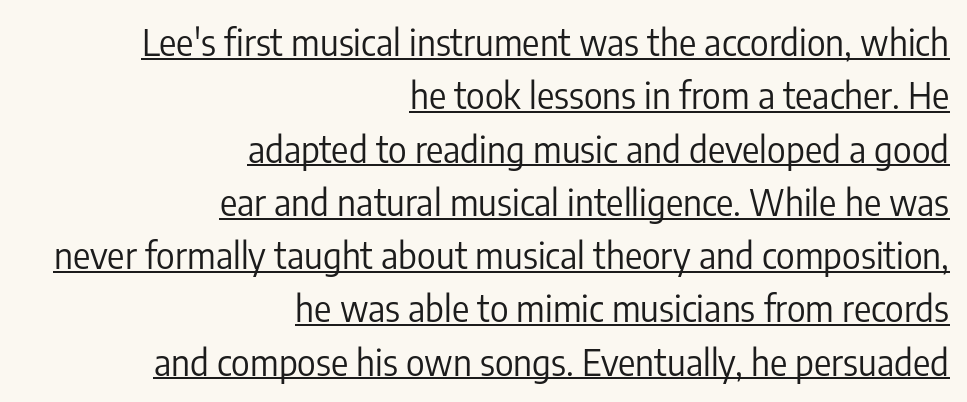
The image shows 36 px regular-weight, condensed sans-serif type, upright; set right-aligned, normal line spacing (1.48x), normal letter spacing, underlined; low stroke contrast and a medium x-height.
